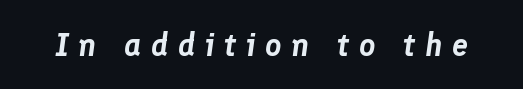
Looks like regular typesetting: each glyph gets only the width it needs. The letterforms stand isolated, each surrounded by extra space. Rendered with sloped, italic letterforms. Only glyphs here, with clear space below each row.
